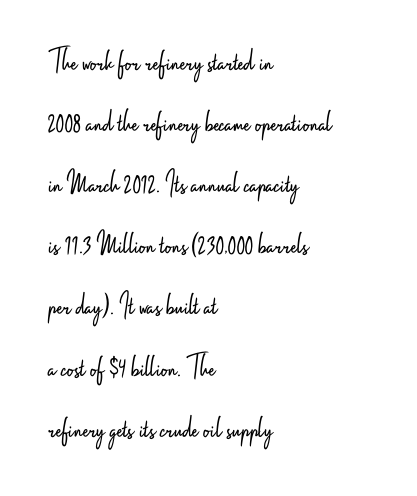
Q: Is the text bold? A: No.
Q: Is the text italic (slanted)? A: Yes.
Q: Is the typeface a serif or a sans-serif typeface? A: Sans-serif.
Q: Is the text underlined? A: No.
Q: How is the paragraph aligned? A: Left-aligned.
Q: Is the spacing between letters normal or unusually wide? A: Normal.
Q: Is the spacing between lines tight, normal or loose? A: Loose.
Q: Width (condensed, normal, or wide)? A: Condensed.
Q: Stroke contrast? A: Low.
Q: x-height? A: Small.
Q: Monospaced? A: No.
